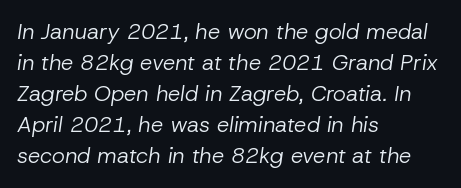
Q: Is the text bold? A: No.
Q: Is the text italic (slanted)? A: Yes, it leans right by about 8 degrees.
Q: Is the text underlined? A: No.
Q: How is the paragraph aligned? A: Left-aligned.
Q: Is the spacing between letters normal or unusually wide? A: Normal.
Q: Is the spacing between lines tight, normal or loose? A: Normal.
